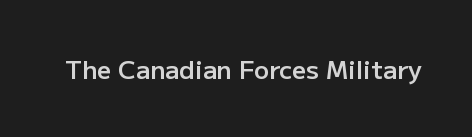
{"italic": "no", "bold": "semi", "underline": "no", "letter_spacing": "normal", "letter_spacing_em": 0.0, "glyph_px": 25}
